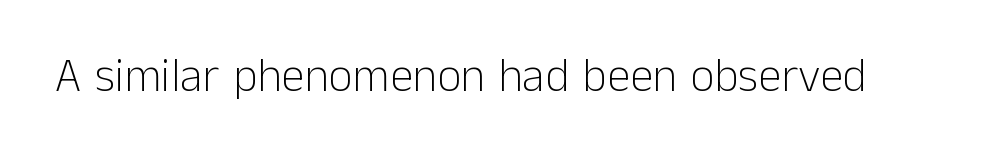
Classification — sans serif. These lines keep a tight, regular rhythm from letter to letter. Note the varied advance widths — an 'i' is clearly narrower than an 'm'. Nope, not italic — everything's standing straight.
